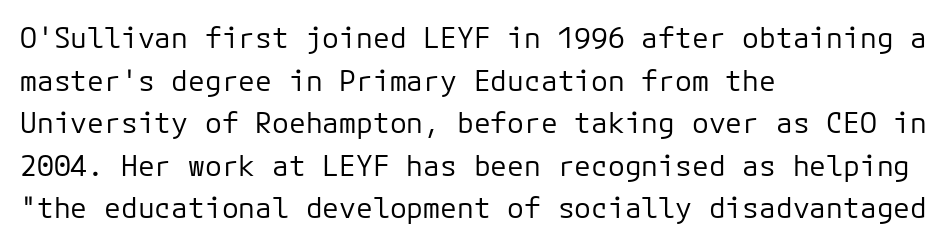
You can tell from the bare stems that sans-serif type was used. The face looks like a standard text weight, possibly lighter. The letters march in equal steps, a hallmark of fixed-pitch type. Compared with a centered layout, this one pins lines to the left instead. Honestly, the row spacing looks completely unremarkable.
